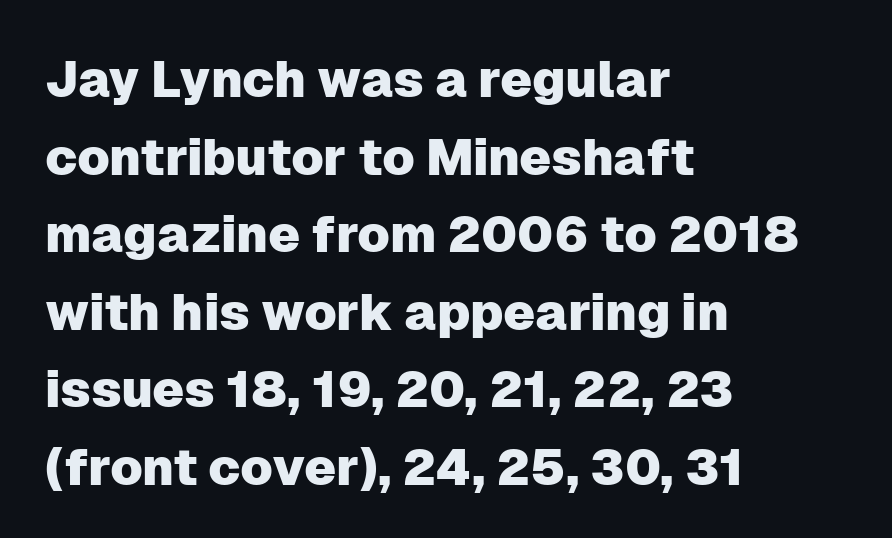
The image shows 51 px sans-serif type, upright; set left-aligned, normal line spacing (1.52x), normal letter spacing, not underlined; low stroke contrast and a medium x-height.
